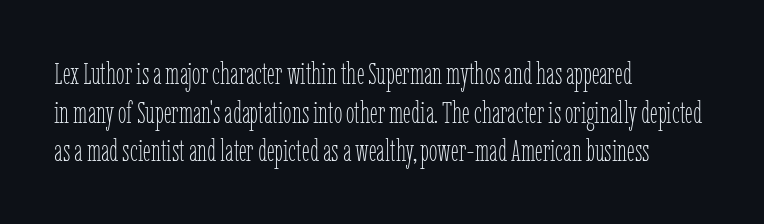
Q: Is the text bold? A: No.
Q: Is the text italic (slanted)? A: No, it is upright.
Q: Is the text underlined? A: No.
Q: How is the paragraph aligned? A: Left-aligned.
Q: Is the spacing between letters normal or unusually wide? A: Normal.
Q: Is the spacing between lines tight, normal or loose? A: Normal.
Q: Width (condensed, normal, or wide)? A: Condensed.
Q: Stroke contrast? A: Low.
Q: x-height? A: Medium.
Q: Monospaced? A: No.
